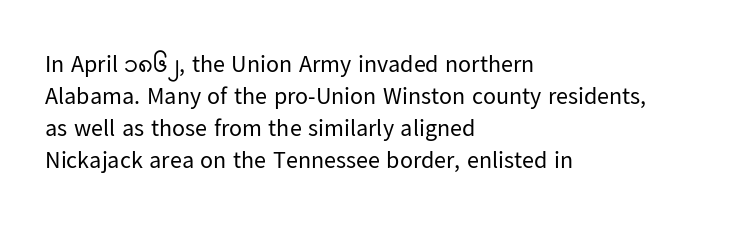
Q: Is the text bold? A: No.
Q: Is the text italic (slanted)? A: No, it is upright.
Q: Is the text underlined? A: No.
Q: How is the paragraph aligned? A: Left-aligned.
Q: Is the spacing between letters normal or unusually wide? A: Normal.
Q: Is the spacing between lines tight, normal or loose? A: Normal.
